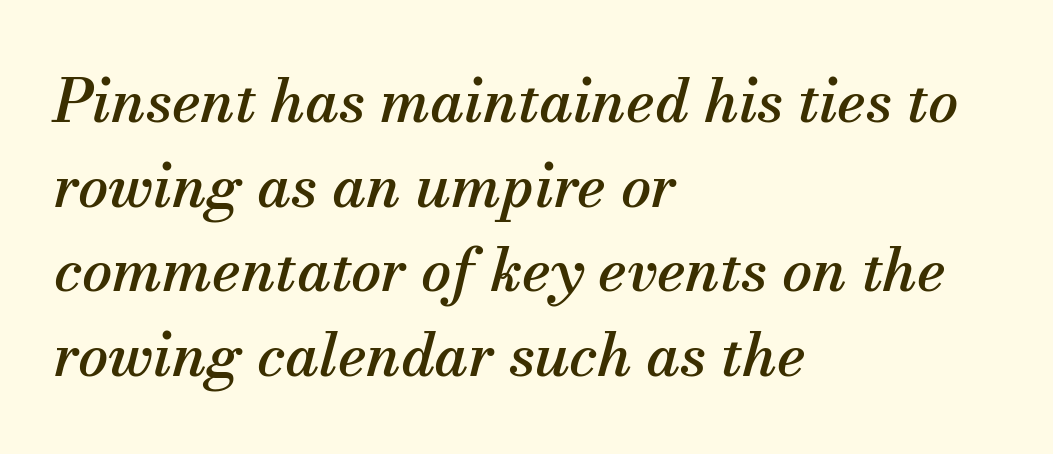
Honestly, the letter spacing is just normal — you wouldn't notice it. All the whitespace from short lines collects on the right. These lines are rendered in a variable-pitch font. Does the lettering tilt? It does — this is italic. Quick note: interline space is typical.
